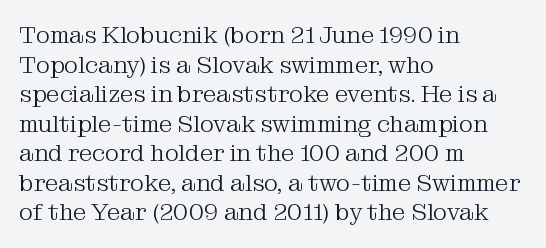
Q: Is the text bold? A: No.
Q: Is the text italic (slanted)? A: No, it is upright.
Q: Is the text underlined? A: No.
Q: How is the paragraph aligned? A: Left-aligned.
Q: Is the spacing between letters normal or unusually wide? A: Normal.
